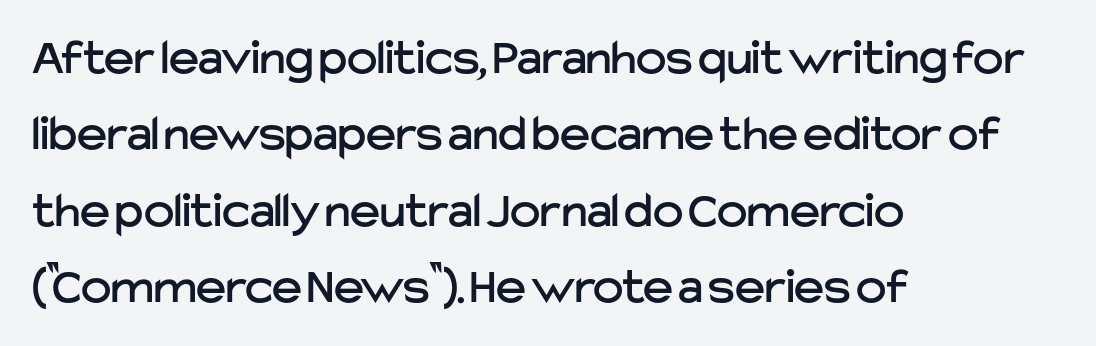
Line starts are locked; line ends wander. Vertically, the passage feels balanced, rows spaced as you'd expect. In terms of letterform style, serifs are entirely absent. These lines were composed using upright roman letters. Default kerning and tracking; the words read as compact shapes.
